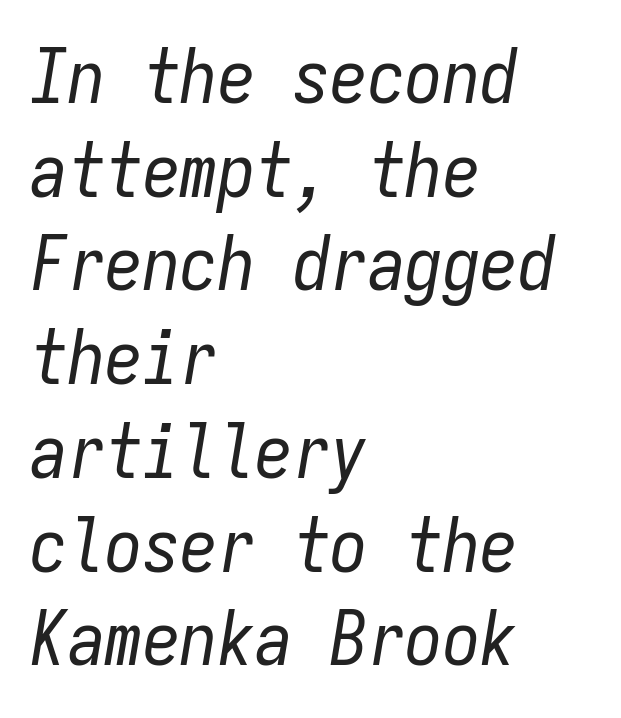
Q: Is the text bold? A: No.
Q: Is the text italic (slanted)? A: Yes, it leans right by about 9 degrees.
Q: Is the text underlined? A: No.
Q: How is the paragraph aligned? A: Left-aligned.
Q: Is the spacing between letters normal or unusually wide? A: Normal.
Q: Is the spacing between lines tight, normal or loose? A: Normal.
Q: Width (condensed, normal, or wide)? A: Condensed.
Q: Stroke contrast? A: Low.
Q: x-height? A: Medium.
Q: Monospaced? A: Yes.
